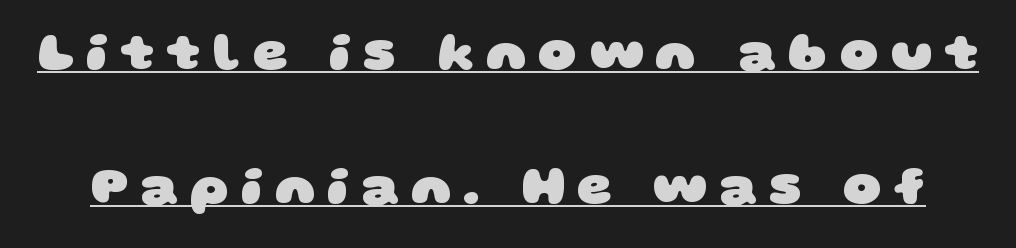
What kind of face is this? One without serifs — a sans. The vertical gap from one line to the next is large. Every letter is thick-stroked: bold, no question. The letters advance in unequal steps, a hallmark of proportional type. Compared with typical body copy, the letter spacing here is much looser.
